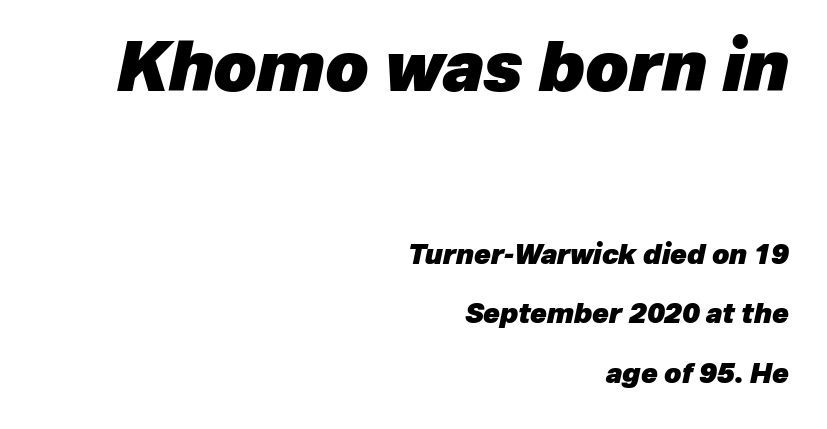
Does the weight exceed regular? Yes, all the way to bold. The setting favours the right margin, as signatures and pull-quotes sometimes do. If you drew a line through each stem, it would be angled. Compare the two chunks: the upper has the greater cap height. The foot of each line stays bare and open.
